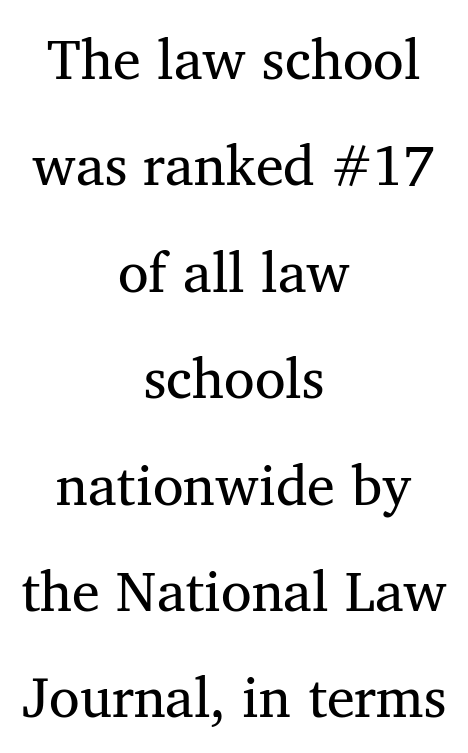
Visually the block forms a symmetrical silhouette, jagged on both flanks. Do the characters align in a grid? No, the font is proportional. The lettering holds an erect, upright posture throughout. Letterform terminals end in serifs throughout the passage.
